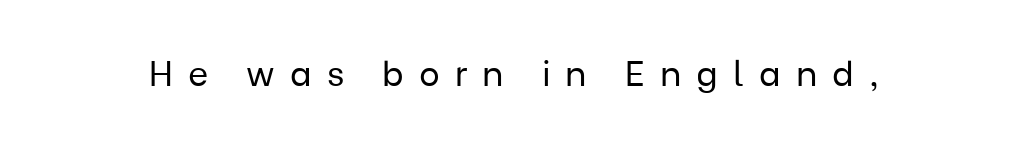
The image shows 35 px regular-weight sans-serif type, upright; set unusually wide letter spacing (+0.43 em), not underlined; low stroke contrast and a medium x-height.
